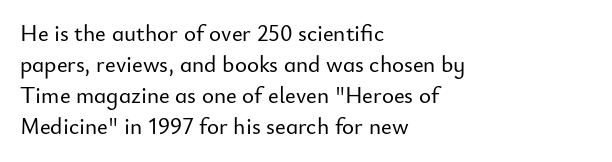
The designer left line spacing at the default. Glance below the letters and you will spot only blank space. The letters sit at their default tracking, neither squeezed nor spread. If you drew a line through each stem, it would be perfectly vertical. The compositor pushed each line to the left boundary.
